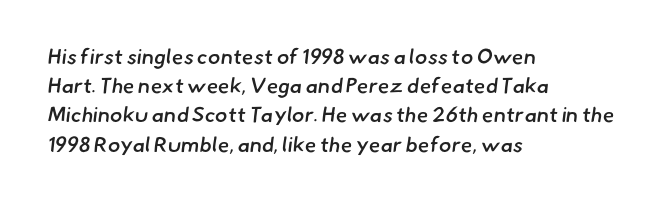
Q: Is the text bold? A: Semi-bold.
Q: Is the text underlined? A: No.
Q: How is the paragraph aligned? A: Left-aligned.
Q: Is the spacing between letters normal or unusually wide? A: Normal.
Q: Is the spacing between lines tight, normal or loose? A: Normal.
